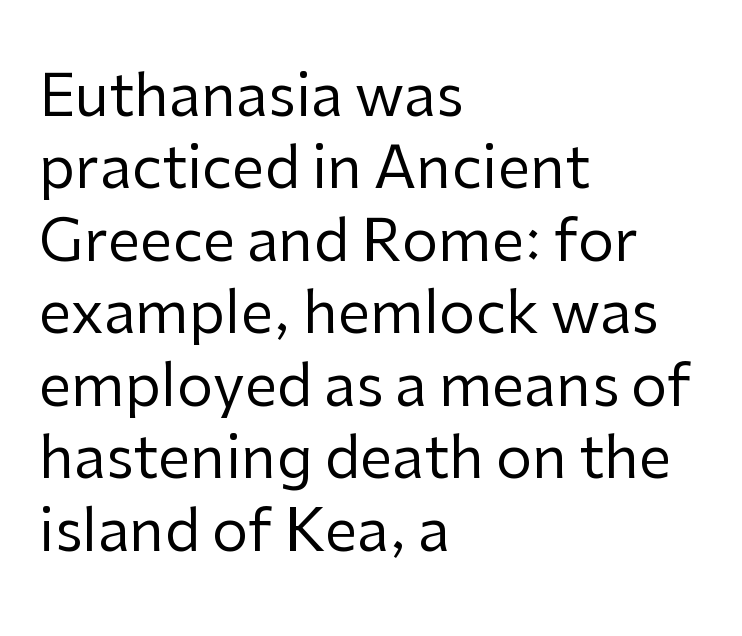
Is this a sans? Yes — the strokes have no serifs. Do the letters lean? They stand straight. Standard letterfit; no display-style spreading of the glyphs. Think of a printed novel: that variable character pitch is what you see here. The lines are quadded left.
